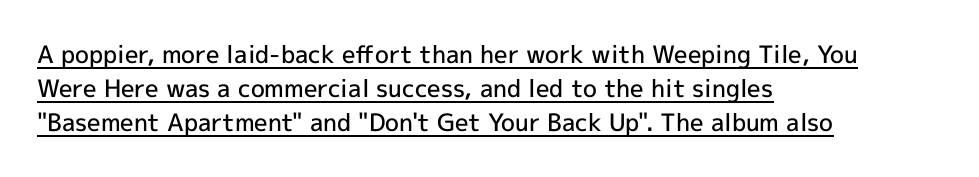
{"italic": "no", "bold": "semi", "underline": "yes", "align": "left", "line_spacing": "normal", "line_spacing_ratio": 1.42, "letter_spacing": "normal", "letter_spacing_em": 0.0, "glyph_px": 24}
